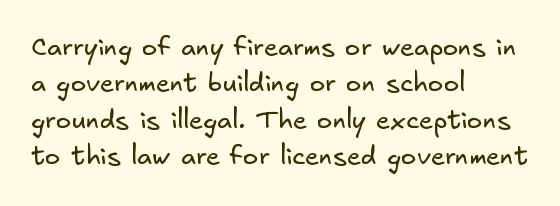
{"bold": "no", "underline": "no", "align": "left", "line_spacing": "normal", "line_spacing_ratio": 1.4, "letter_spacing": "normal", "letter_spacing_em": 0.0, "glyph_px": 26}
